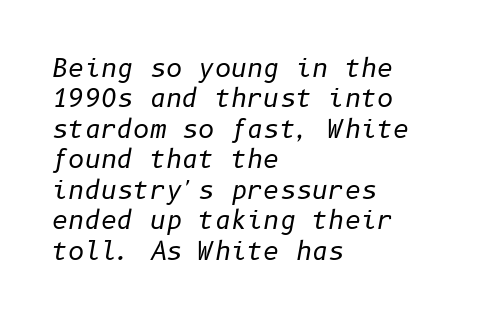
Visually the block forms a straight wall on the left and a jagged coastline on the right. Weight: regular or lighter. The space beneath each line is pristine and unruled. Compared with typical body copy, the letter spacing here is the same.
